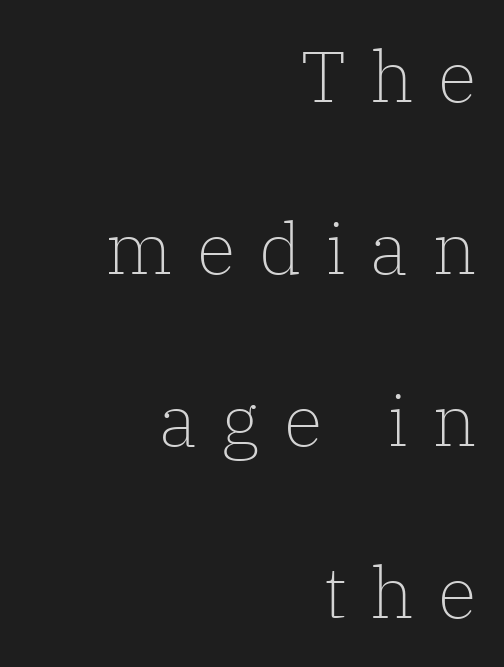
Q: Is the text bold? A: No.
Q: Is the text italic (slanted)? A: No, it is upright.
Q: Is the typeface a serif or a sans-serif typeface? A: Serif.
Q: Is the text underlined? A: No.
Q: How is the paragraph aligned? A: Right-aligned.
Q: Is the spacing between letters normal or unusually wide? A: Unusually wide.
Q: Is the spacing between lines tight, normal or loose? A: Loose.
Q: Width (condensed, normal, or wide)? A: Normal.
Q: Stroke contrast? A: Low.
Q: x-height? A: Medium.
Q: Monospaced? A: No.
